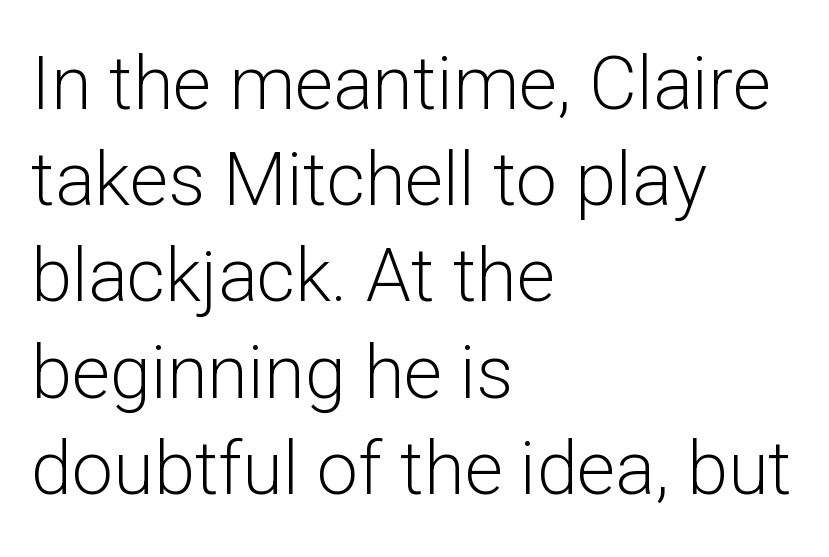
Regarding leading, the lines here are spaced in the standard way. Is the letter spacing exaggerated? No — it looks like the ordinary default. The rendering uses natural spacing where letterforms have individual widths. The ragged edge is on the right, which tells us the setting is flush left.
